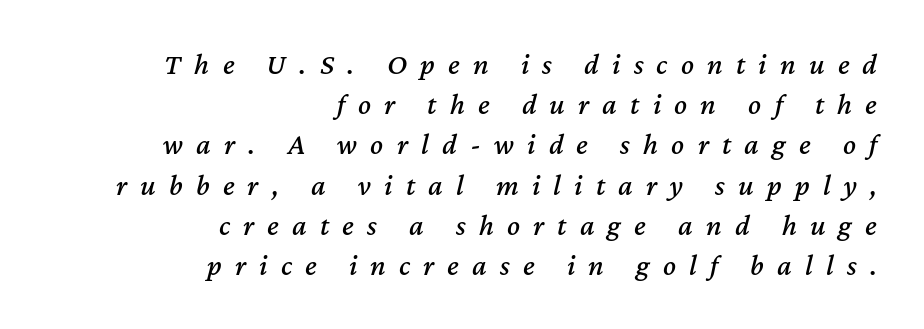
The image shows 30 px text type, italic (leaning right); set right-aligned, normal line spacing (1.34x), unusually wide letter spacing (+0.44 em), not underlined; medium stroke contrast and a medium x-height.
